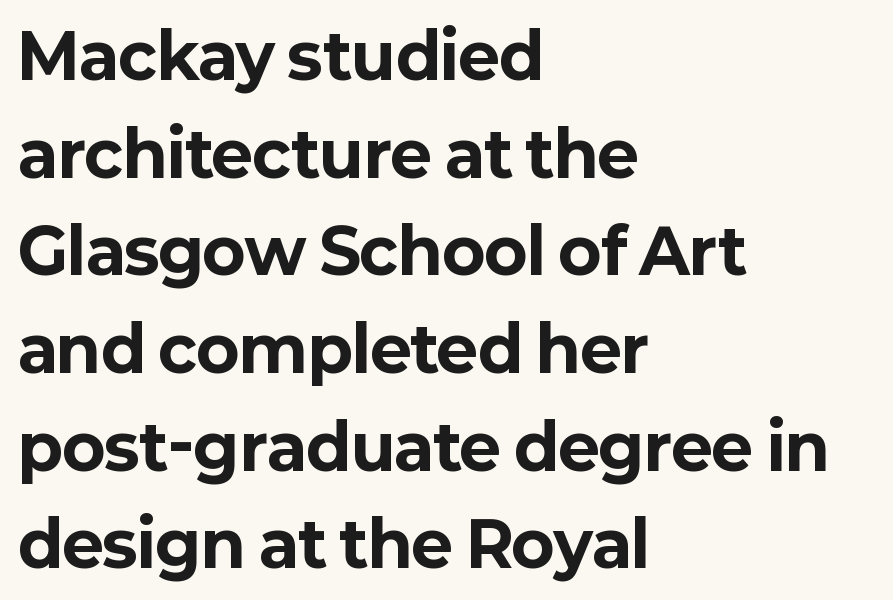
Q: Is the text bold? A: Yes.
Q: Is the text italic (slanted)? A: No, it is upright.
Q: Is the typeface a serif or a sans-serif typeface? A: Sans-serif.
Q: Is the text underlined? A: No.
Q: How is the paragraph aligned? A: Left-aligned.
Q: Is the spacing between letters normal or unusually wide? A: Normal.
Q: Is the spacing between lines tight, normal or loose? A: Normal.
Q: Width (condensed, normal, or wide)? A: Normal.
Q: Stroke contrast? A: Low.
Q: x-height? A: Medium.
Q: Monospaced? A: No.
